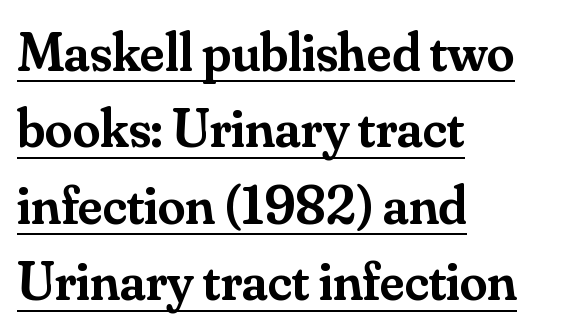
Q: Is the text bold? A: Semi-bold.
Q: Is the text italic (slanted)? A: No, it is upright.
Q: Is the typeface a serif or a sans-serif typeface? A: Serif.
Q: Is the text underlined? A: Yes.
Q: How is the paragraph aligned? A: Left-aligned.
Q: Is the spacing between letters normal or unusually wide? A: Normal.
Q: Is the spacing between lines tight, normal or loose? A: Normal.
Q: Width (condensed, normal, or wide)? A: Normal.
Q: Stroke contrast? A: Medium.
Q: x-height? A: Small.
Q: Monospaced? A: No.
